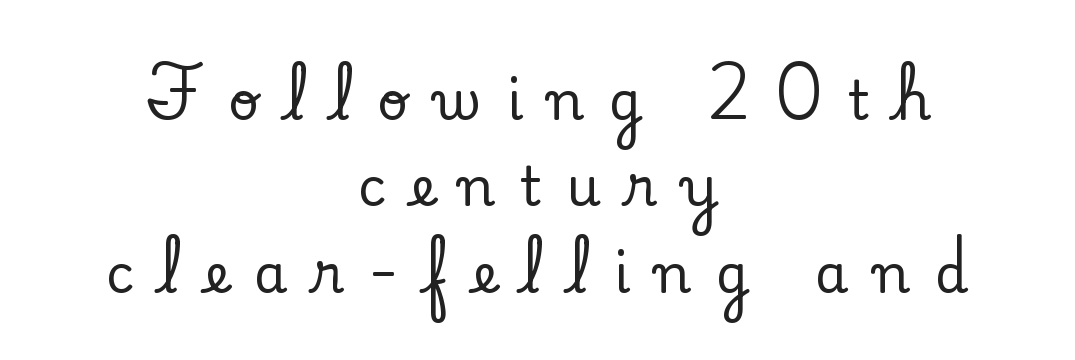
The image shows 54 px serif type, upright; set centered, normal line spacing (1.6x), unusually wide letter spacing (+0.46 em), not underlined; low stroke contrast and a small x-height.
